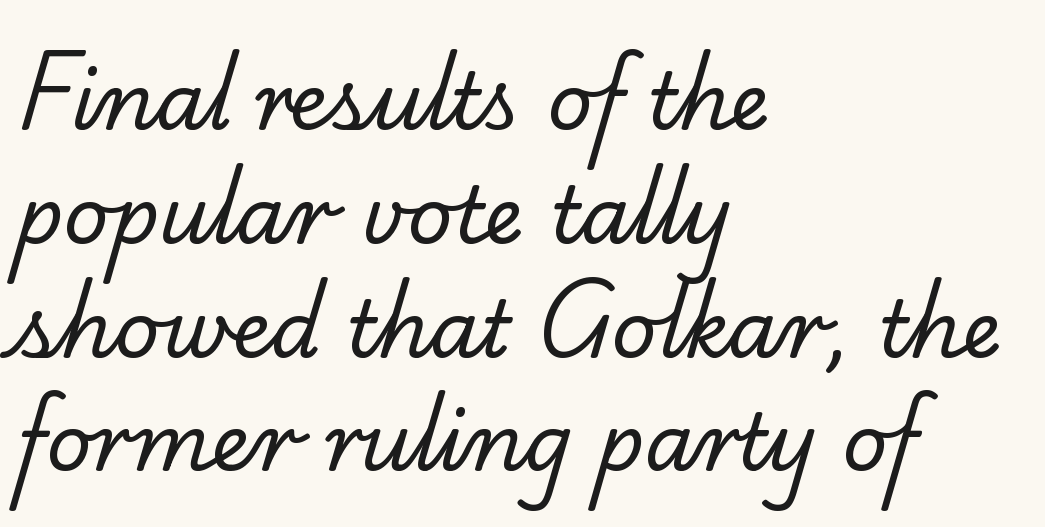
Q: Is the text bold? A: No.
Q: Is the text underlined? A: No.
Q: How is the paragraph aligned? A: Left-aligned.
Q: Is the spacing between letters normal or unusually wide? A: Normal.
Q: Is the spacing between lines tight, normal or loose? A: Normal.
Q: Width (condensed, normal, or wide)? A: Normal.
Q: Stroke contrast? A: Low.
Q: x-height? A: Small.
Q: Monospaced? A: No.
